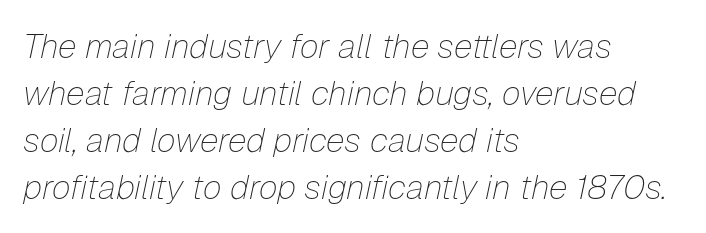
The image shows 34 px thin type, italic (leaning right); set left-aligned, normal line spacing (1.38x), normal letter spacing, not underlined; low stroke contrast and a medium x-height.
